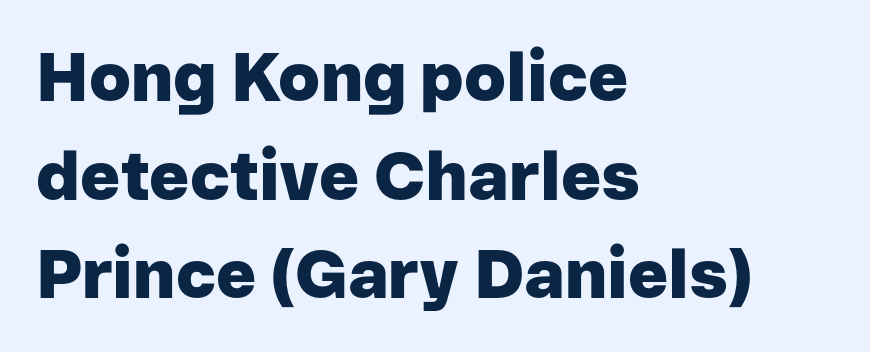
Q: Is the text bold? A: Yes.
Q: Is the text italic (slanted)? A: No, it is upright.
Q: Is the typeface a serif or a sans-serif typeface? A: Sans-serif.
Q: Is the text underlined? A: No.
Q: How is the paragraph aligned? A: Left-aligned.
Q: Is the spacing between letters normal or unusually wide? A: Normal.
Q: Is the spacing between lines tight, normal or loose? A: Normal.
Q: Width (condensed, normal, or wide)? A: Normal.
Q: Stroke contrast? A: Low.
Q: x-height? A: Medium.
Q: Monospaced? A: No.
